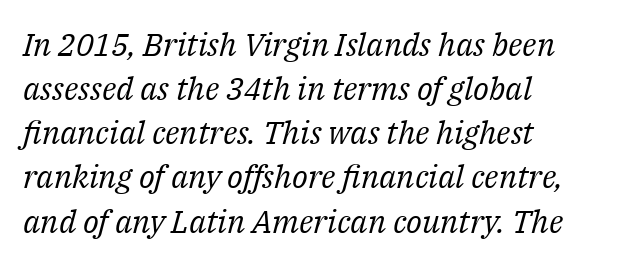
The image shows 32 px regular-weight serif type, italic (leaning right); set left-aligned, normal line spacing (1.38x), normal letter spacing, not underlined; medium stroke contrast and a medium x-height.
